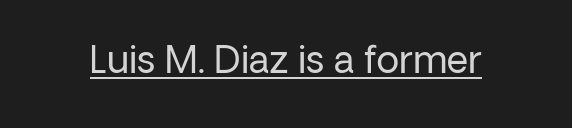
The typography opts for an upright posture over an oblique one. Words appear dense and cohesive because spacing is normal. The passage shown is underscored from start to finish. This is sans-serif lettering, the kind often seen on screens and signage. The rendering uses natural spacing where letterforms have individual widths. Stroke thickness stays within the range of a standard reading face or lighter.
